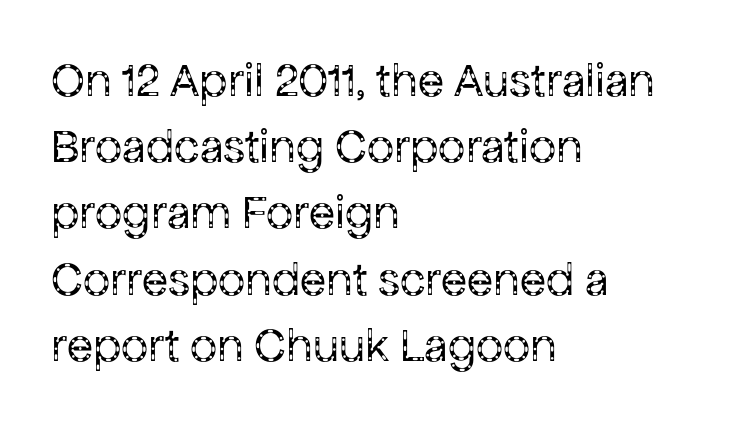
Q: Is the text bold? A: No.
Q: Is the text italic (slanted)? A: No, it is upright.
Q: Is the typeface a serif or a sans-serif typeface? A: Sans-serif.
Q: Is the text underlined? A: No.
Q: How is the paragraph aligned? A: Left-aligned.
Q: Is the spacing between letters normal or unusually wide? A: Normal.
Q: Is the spacing between lines tight, normal or loose? A: Normal.
Q: Width (condensed, normal, or wide)? A: Normal.
Q: Stroke contrast? A: Low.
Q: x-height? A: Medium.
Q: Monospaced? A: No.
